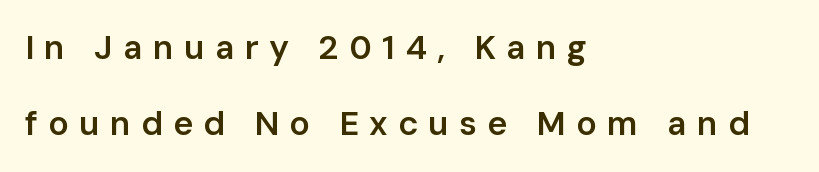
{"serif": "no", "italic": "no", "bold": "semi", "weight": "semibold", "width": "normal", "stroke_contrast": "low", "x_height": "medium", "monospaced": "no", "underline": "no", "align": "left", "line_spacing": "loose", "line_spacing_ratio": 2.25, "letter_spacing": "wide", "letter_spacing_em": 0.3, "glyph_px": 34}
